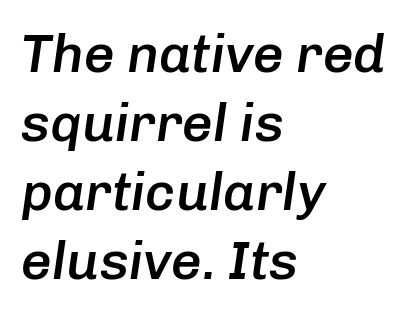
{"italic": "yes", "lean": "right", "slant_degrees": 8, "bold": "semi", "weight": "semibold", "width": "normal", "stroke_contrast": "low", "x_height": "medium", "monospaced": "no", "underline": "no", "align": "left", "line_spacing": "normal", "line_spacing_ratio": 1.28, "letter_spacing": "normal", "letter_spacing_em": 0.0, "glyph_px": 54}
